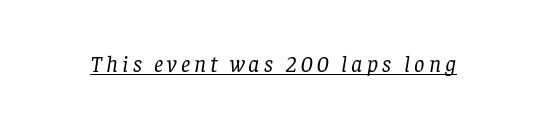
The image shows 23 px text type, italic (leaning right); set underlined.
